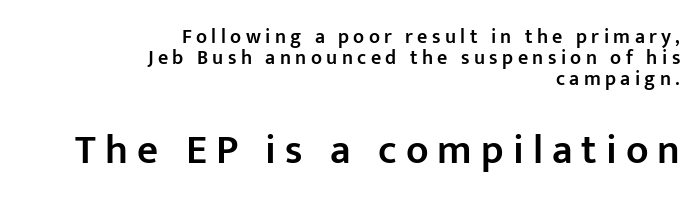
{"serif": "no", "italic": "no", "bold": "semi", "weight": "semibold", "width": "normal", "stroke_contrast": "low", "x_height": "medium", "monospaced": "no", "underline": "no", "align": "right", "line_spacing": "tight", "line_spacing_ratio": 1.06, "letter_spacing": "wide", "letter_spacing_em": 0.22, "larger_block": "second", "size_ratio": 2.05, "glyph_px": 41}
